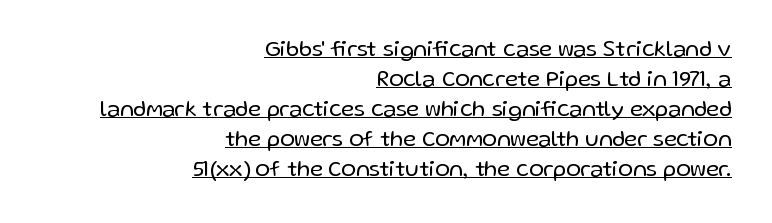
The image shows 22 px text type, upright; set right-aligned, normal line spacing (1.36x), normal letter spacing, underlined.
